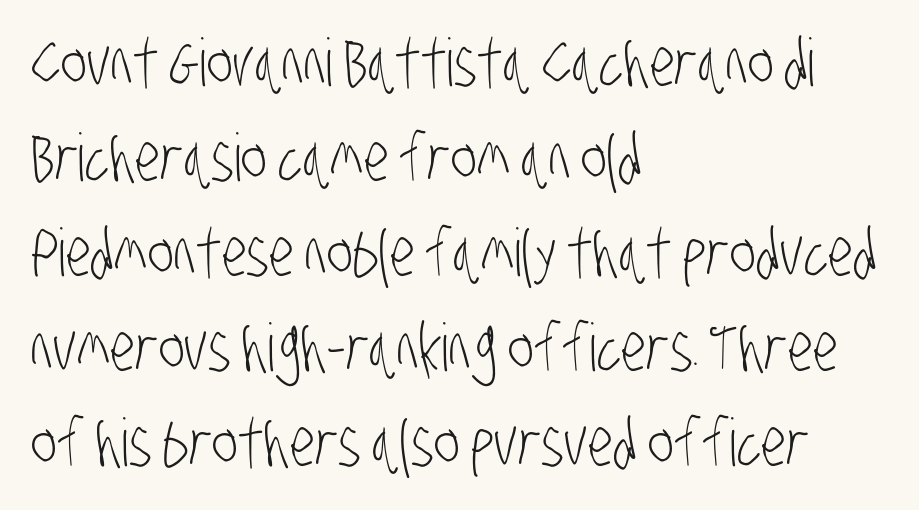
The image shows 66 px light, condensed sans-serif type; set left-aligned, normal line spacing (1.44x), normal letter spacing, not underlined; low stroke contrast and a large x-height.
